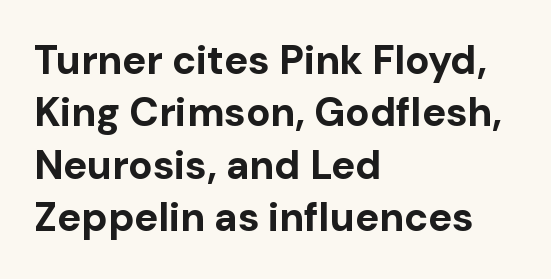
{"serif": "no", "italic": "no", "bold": "yes", "weight": "bold", "width": "normal", "stroke_contrast": "low", "x_height": "medium", "monospaced": "no", "underline": "no", "align": "left", "line_spacing": "normal", "line_spacing_ratio": 1.31, "letter_spacing": "normal", "letter_spacing_em": 0.0, "glyph_px": 40}
